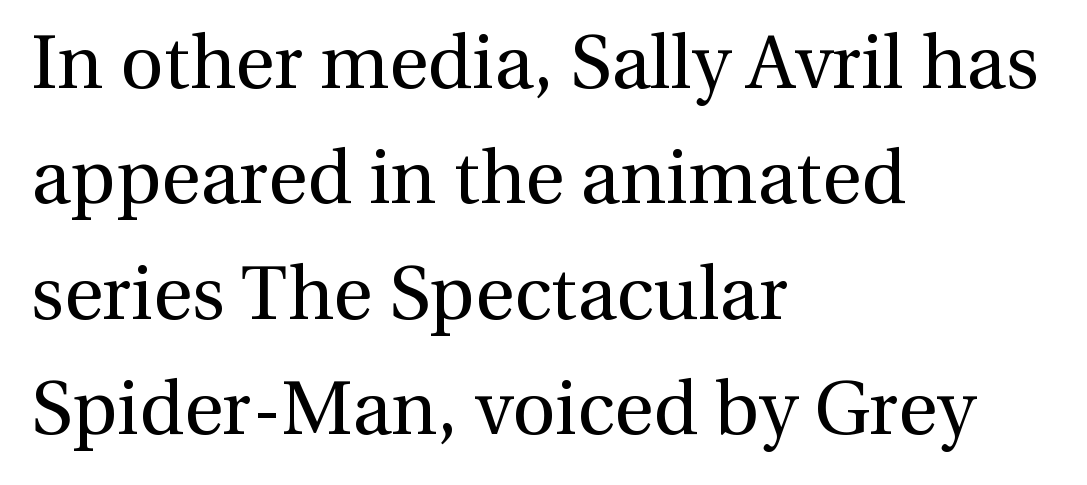
Q: Is the text bold? A: No.
Q: Is the text italic (slanted)? A: No, it is upright.
Q: Is the typeface a serif or a sans-serif typeface? A: Serif.
Q: Is the text underlined? A: No.
Q: How is the paragraph aligned? A: Left-aligned.
Q: Is the spacing between letters normal or unusually wide? A: Normal.
Q: Is the spacing between lines tight, normal or loose? A: Normal.
Q: Width (condensed, normal, or wide)? A: Normal.
Q: x-height? A: Medium.
Q: Monospaced? A: No.
